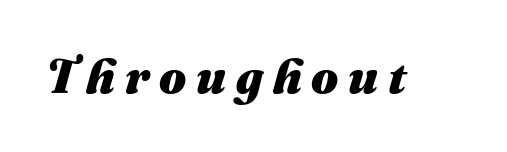
The typography opts for an oblique posture over an upright one. Descenders hang freely into open space. Set as a true bold cut, around the 700 mark. Looks like regular typesetting: each glyph gets only the width it needs.
